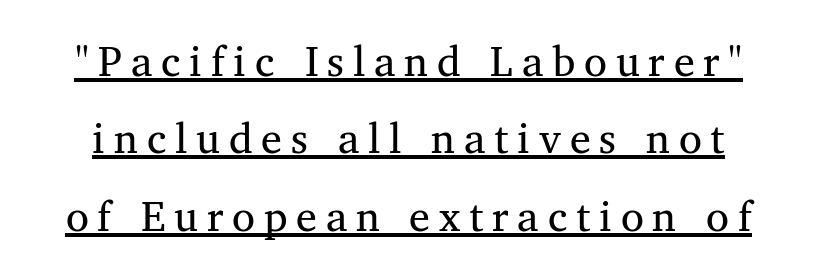
Q: Is the text bold? A: No.
Q: Is the typeface a serif or a sans-serif typeface? A: Serif.
Q: Is the text underlined? A: Yes.
Q: Is the spacing between letters normal or unusually wide? A: Unusually wide.
Q: Width (condensed, normal, or wide)? A: Normal.
Q: Stroke contrast? A: Medium.
Q: x-height? A: Medium.
Q: Monospaced? A: No.
